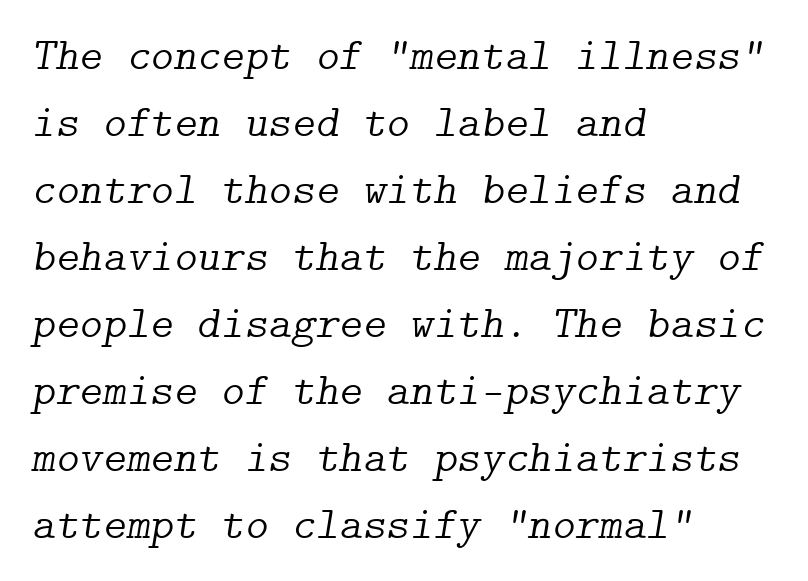
Q: Is the text bold? A: No.
Q: Is the text italic (slanted)? A: Yes, it leans right by about 9 degrees.
Q: Is the typeface a serif or a sans-serif typeface? A: Serif.
Q: Is the text underlined? A: No.
Q: How is the paragraph aligned? A: Left-aligned.
Q: Is the spacing between letters normal or unusually wide? A: Normal.
Q: Is the spacing between lines tight, normal or loose? A: Normal.
Q: Width (condensed, normal, or wide)? A: Normal.
Q: Stroke contrast? A: Low.
Q: x-height? A: Medium.
